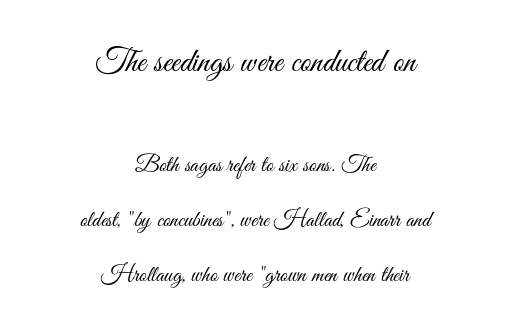
Teacher's note: observe the equal gaps on both sides — that is centered alignment. Letters rest on an invisible, unmarked baseline. Stem width sits at or under what a default text font uses. The line texture is even and compact thanks to regular tracking. Which of the two is more prominent by size? The first, at the top.
